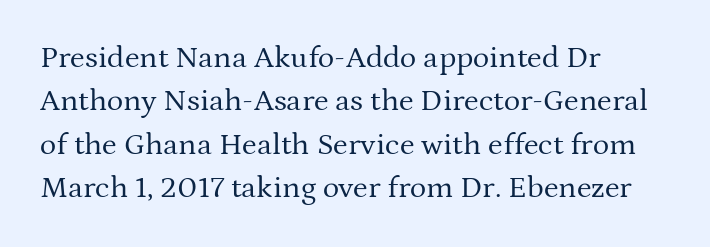
Q: Is the text bold? A: No.
Q: Is the text italic (slanted)? A: No, it is upright.
Q: Is the typeface a serif or a sans-serif typeface? A: Serif.
Q: Is the text underlined? A: No.
Q: How is the paragraph aligned? A: Left-aligned.
Q: Is the spacing between letters normal or unusually wide? A: Normal.
Q: Is the spacing between lines tight, normal or loose? A: Normal.
Q: Width (condensed, normal, or wide)? A: Normal.
Q: Stroke contrast? A: Medium.
Q: x-height? A: Medium.
Q: Monospaced? A: No.
